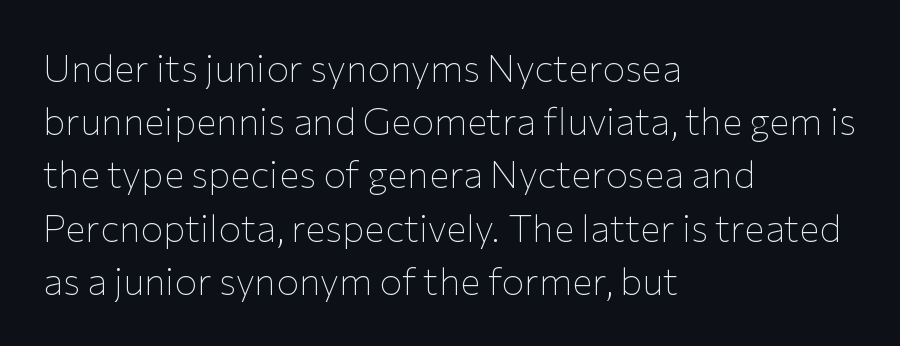
{"serif": "no", "italic": "no", "bold": "no", "weight": "thin", "width": "normal", "stroke_contrast": "low", "x_height": "medium", "monospaced": "no", "underline": "no", "align": "left", "line_spacing": "normal", "line_spacing_ratio": 1.4, "letter_spacing": "normal", "letter_spacing_em": 0.0, "glyph_px": 38}
